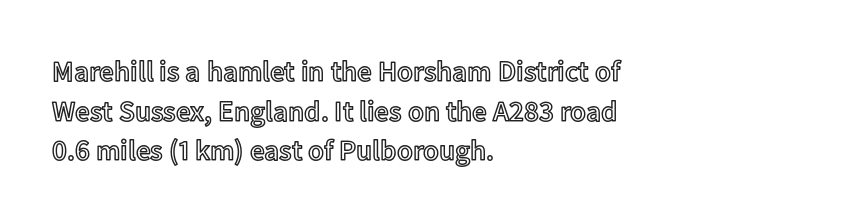
The image shows 29 px text type, upright; set left-aligned, normal line spacing (1.37x), normal letter spacing, not underlined; a medium x-height.
